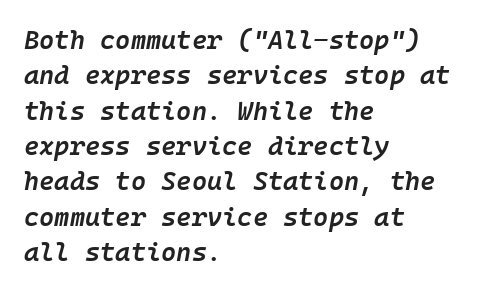
Q: Is the text bold? A: Semi-bold.
Q: Is the text italic (slanted)? A: Yes, it leans right by about 10 degrees.
Q: Is the text underlined? A: No.
Q: How is the paragraph aligned? A: Left-aligned.
Q: Is the spacing between letters normal or unusually wide? A: Normal.
Q: Is the spacing between lines tight, normal or loose? A: Normal.
